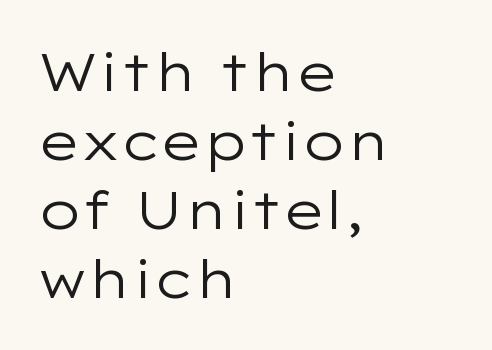
The image shows 53 px regular-weight, wide sans-serif type, upright; set left-aligned, normal line spacing (1.3x), normal letter spacing, not underlined; low stroke contrast and a medium x-height.
